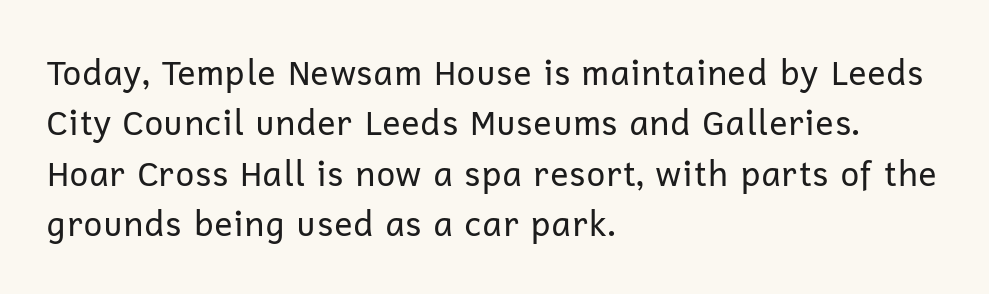
The image shows 34 px regular-weight sans-serif type, upright; set left-aligned, normal line spacing (1.48x), normal letter spacing, not underlined; low stroke contrast and a medium x-height.
